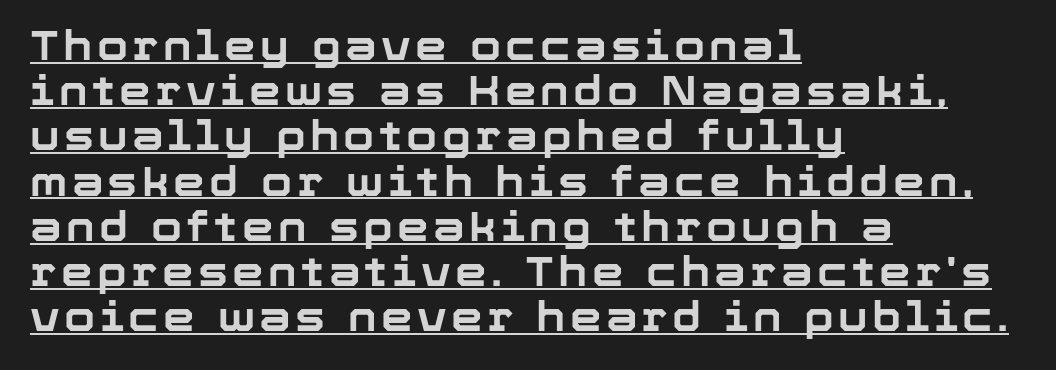
The image shows 40 px bold sans-serif type, upright; set left-aligned, tight line spacing (1.13x), underlined; low stroke contrast and a medium x-height.
